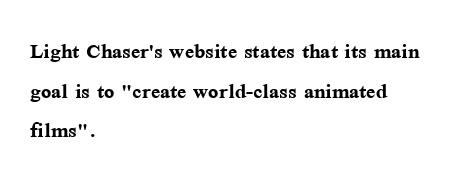
Q: Is the text bold? A: Yes.
Q: Is the text italic (slanted)? A: No, it is upright.
Q: Is the text underlined? A: No.
Q: How is the paragraph aligned? A: Left-aligned.
Q: Is the spacing between letters normal or unusually wide? A: Normal.
Q: Is the spacing between lines tight, normal or loose? A: Normal.
